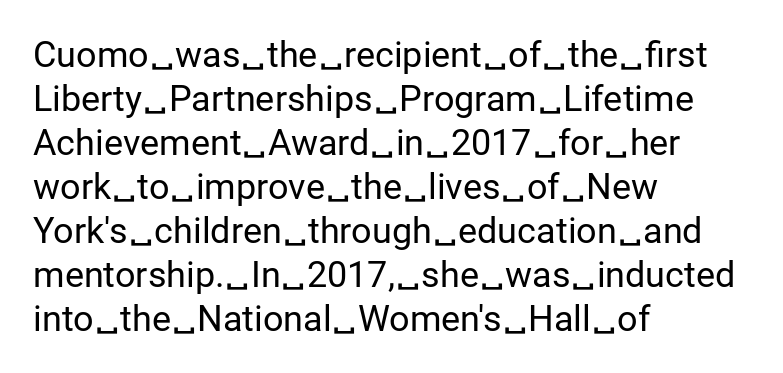
Any mark beneath the type? The region is blank. Characters remain perfectly vertical along every line. Each letter keeps its own natural width here, so spacing adapts to shape. The letterforms sit at book weight or below. Notice how the passage keeps a crisp vertical edge on the left only. The face used here is rendered with its standard letterfit.
